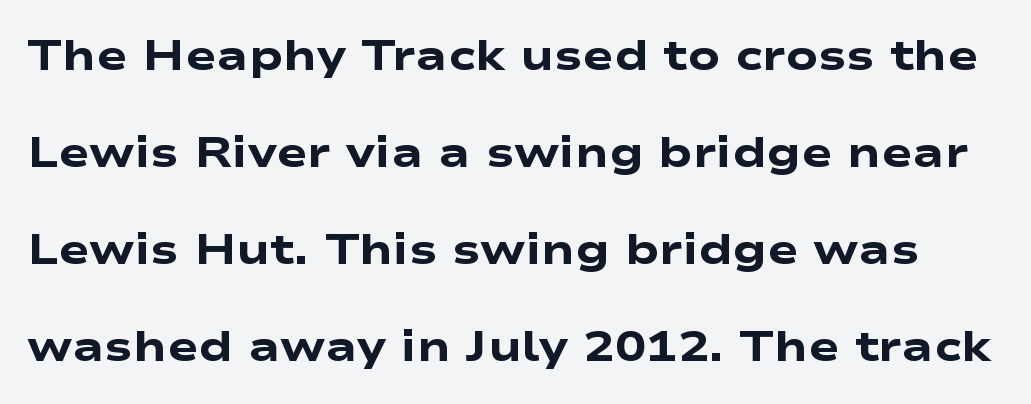
Q: Is the text bold? A: Yes.
Q: Is the typeface a serif or a sans-serif typeface? A: Sans-serif.
Q: Is the text underlined? A: No.
Q: Is the spacing between letters normal or unusually wide? A: Normal.
Q: Is the spacing between lines tight, normal or loose? A: Loose.
Q: Width (condensed, normal, or wide)? A: Wide.
Q: Stroke contrast? A: Low.
Q: x-height? A: Medium.
Q: Monospaced? A: No.
